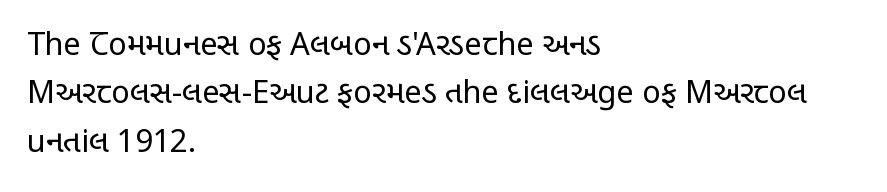
The specimen reads as upright at a glance. Looks like regular typesetting: each glyph gets only the width it needs. Line spacing here is normal. The passage shown is typeset with a sans-serif family. Is the block centered? No — it sits flush against the left margin.
